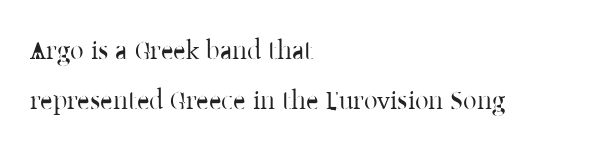
Q: Is the text italic (slanted)? A: No, it is upright.
Q: Is the text underlined? A: No.
Q: How is the paragraph aligned? A: Left-aligned.
Q: Is the spacing between letters normal or unusually wide? A: Normal.
